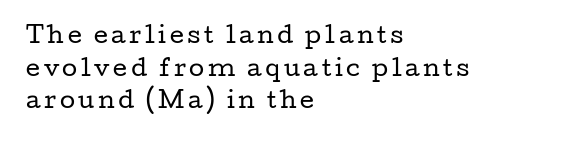
Do the letters lean? They stand straight. Check under the words: just untouched page. Typeset ragged right — the left edge is the straight one. Rows of type keep a routine distance in the vertical direction. Heaviness? Minimal to ordinary, like unemphasized prose.
